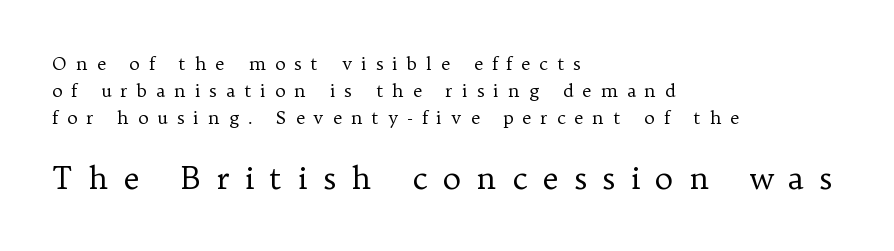
{"serif": "yes", "italic": "no", "bold": "no", "weight": "regular", "width": "normal", "stroke_contrast": "low", "x_height": "medium", "monospaced": "no", "underline": "no", "align": "left", "line_spacing": "normal", "line_spacing_ratio": 1.51, "letter_spacing": "wide", "letter_spacing_em": 0.49, "larger_block": "second", "size_ratio": 1.72, "glyph_px": 31}
